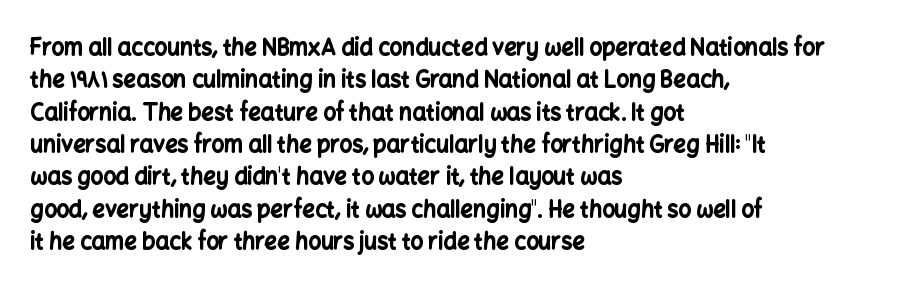
{"italic": "no", "bold": "yes", "underline": "no", "align": "left", "line_spacing": "normal", "line_spacing_ratio": 1.47, "letter_spacing": "normal", "letter_spacing_em": 0.0, "glyph_px": 22}
